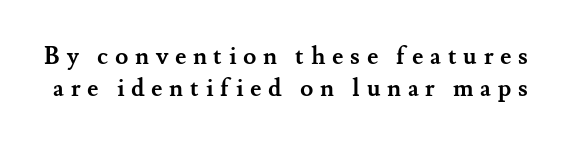
Q: Is the text bold? A: Yes.
Q: Is the text italic (slanted)? A: No, it is upright.
Q: Is the text underlined? A: No.
Q: Is the spacing between letters normal or unusually wide? A: Unusually wide.
Q: Is the spacing between lines tight, normal or loose? A: Normal.
